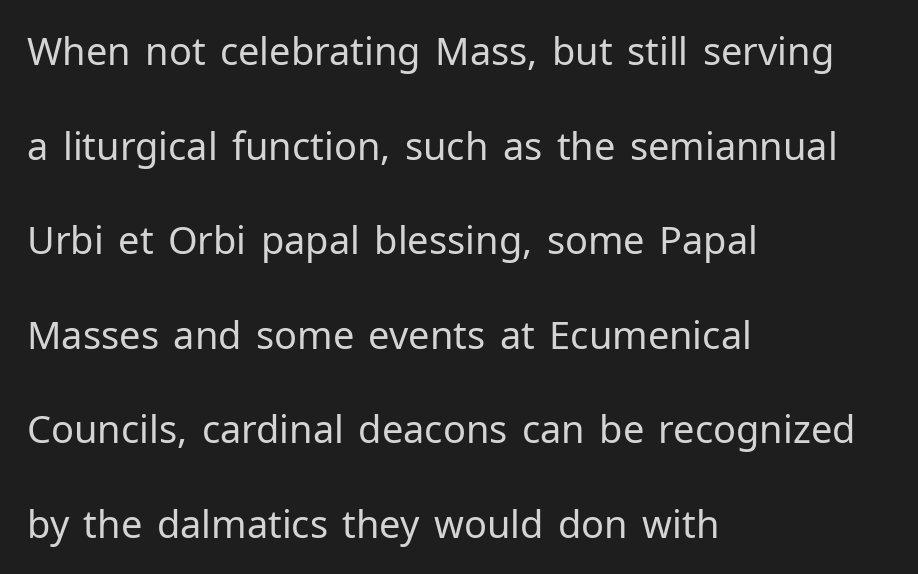
Q: Is the text bold? A: No.
Q: Is the text italic (slanted)? A: No, it is upright.
Q: Is the typeface a serif or a sans-serif typeface? A: Sans-serif.
Q: Is the text underlined? A: No.
Q: How is the paragraph aligned? A: Left-aligned.
Q: Is the spacing between letters normal or unusually wide? A: Normal.
Q: Is the spacing between lines tight, normal or loose? A: Loose.
Q: Width (condensed, normal, or wide)? A: Normal.
Q: Stroke contrast? A: Low.
Q: x-height? A: Medium.
Q: Monospaced? A: No.
